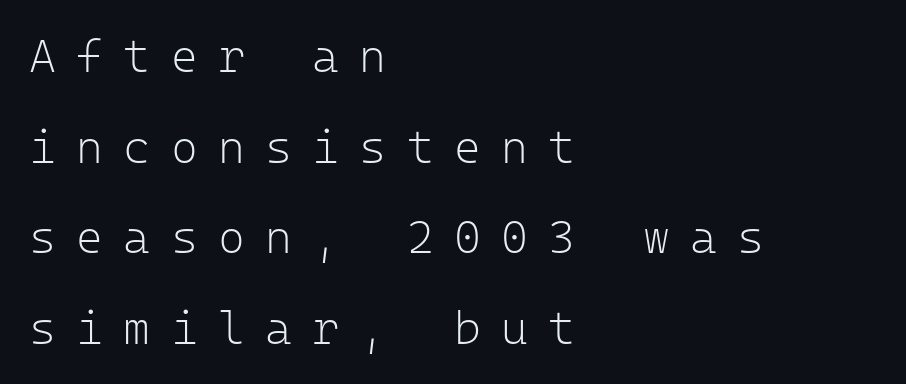
Caption: expanded tracking, letters set apart. Baseline-to-baseline distance is far greater than the letter height. Type style note: lacks serifs. The typography opts for an upright posture over an oblique one.
